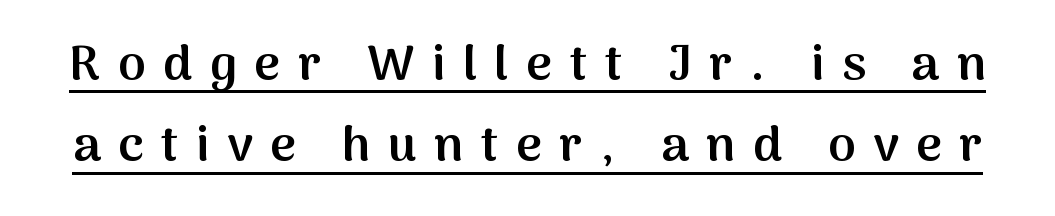
The image shows 50 px semibold sans-serif type, upright; set normal line spacing (1.63x), unusually wide letter spacing (+0.35 em), underlined; medium stroke contrast and a medium x-height.
